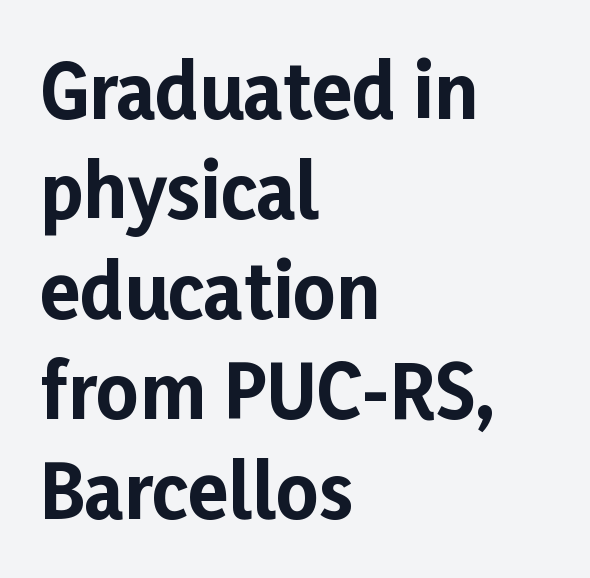
The image shows 74 px bold sans-serif type, upright; set left-aligned, normal line spacing (1.35x), normal letter spacing, not underlined; low stroke contrast and a medium x-height.
